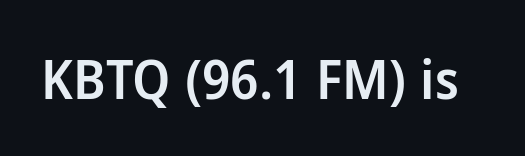
Proportional: the letters do not fall into vertical columns. How heavy is the stroke? Medium-heavy — a semibold, shy of bold. Are there feet on the stems? There aren't — it's a sans. The lettering holds an erect, upright posture throughout. Standard letterfit; no display-style spreading of the glyphs.
